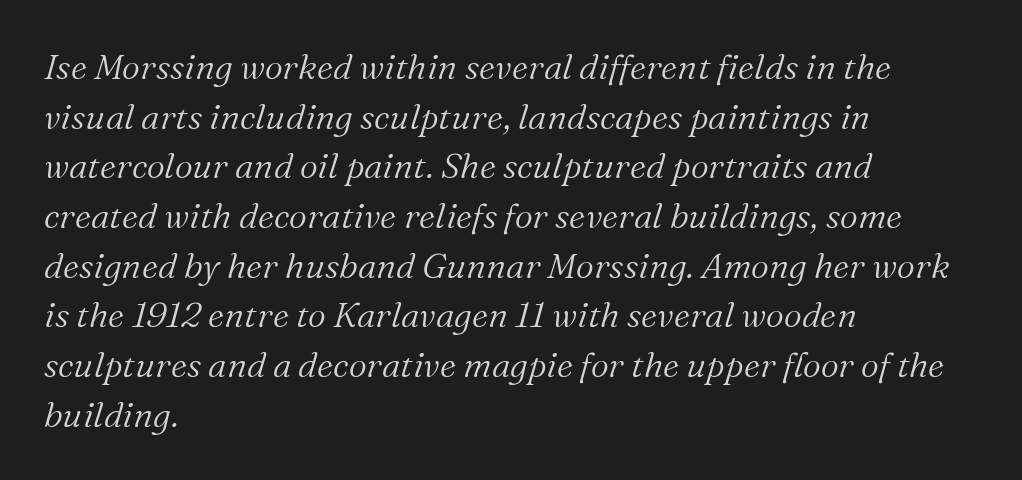
Slant detected: the letters are inclined. Character widths vary here, with narrow letters taking less room than wide ones. Nothing heavy about these letters — not bold at all. Is this a sans? No — the strokes have serifs. All the whitespace from short lines collects on the right.
